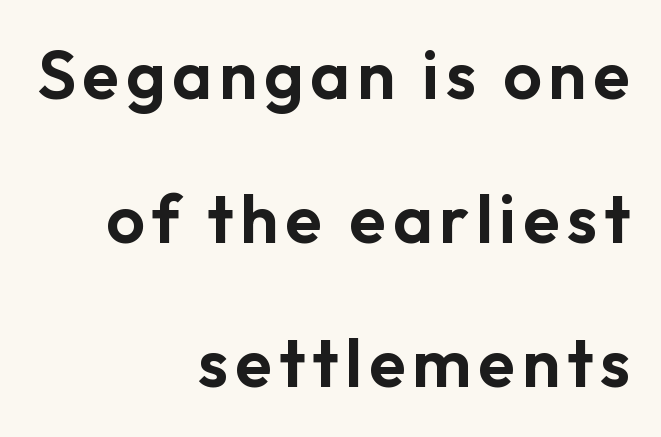
Q: Is the text italic (slanted)? A: No, it is upright.
Q: Is the typeface a serif or a sans-serif typeface? A: Sans-serif.
Q: Is the text underlined? A: No.
Q: How is the paragraph aligned? A: Right-aligned.
Q: Is the spacing between lines tight, normal or loose? A: Loose.
Q: Width (condensed, normal, or wide)? A: Normal.
Q: Stroke contrast? A: Low.
Q: x-height? A: Medium.
Q: Monospaced? A: No.
